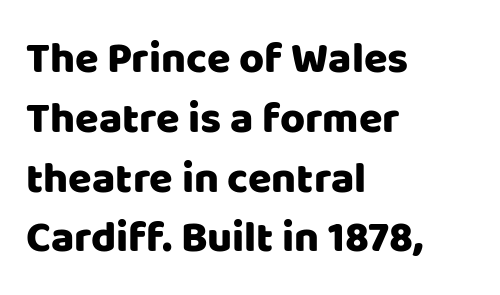
{"serif": "no", "italic": "no", "width": "normal", "stroke_contrast": "low", "x_height": "large", "monospaced": "no", "underline": "no", "align": "left", "line_spacing": "normal", "line_spacing_ratio": 1.39, "letter_spacing": "normal", "letter_spacing_em": 0.0, "glyph_px": 43}
